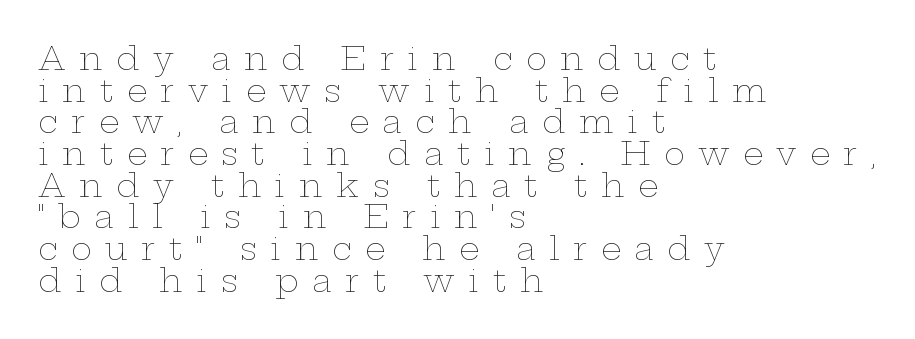
{"italic": "no", "bold": "no", "weight": "thin", "width": "wide", "stroke_contrast": "low", "x_height": "medium", "monospaced": "no", "underline": "no", "align": "left", "line_spacing": "tight", "line_spacing_ratio": 0.99, "letter_spacing": "wide", "letter_spacing_em": 0.42, "glyph_px": 32}
